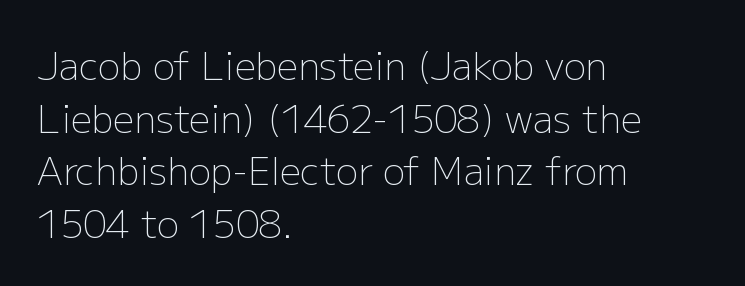
Q: Is the text bold? A: No.
Q: Is the text italic (slanted)? A: No, it is upright.
Q: Is the typeface a serif or a sans-serif typeface? A: Sans-serif.
Q: Is the text underlined? A: No.
Q: How is the paragraph aligned? A: Left-aligned.
Q: Is the spacing between letters normal or unusually wide? A: Normal.
Q: Is the spacing between lines tight, normal or loose? A: Normal.
Q: Width (condensed, normal, or wide)? A: Normal.
Q: Stroke contrast? A: Low.
Q: x-height? A: Medium.
Q: Monospaced? A: No.
